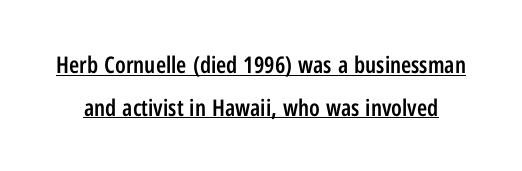
Q: Is the text bold? A: Semi-bold.
Q: Is the text italic (slanted)? A: No, it is upright.
Q: Is the text underlined? A: Yes.
Q: Is the spacing between letters normal or unusually wide? A: Normal.
